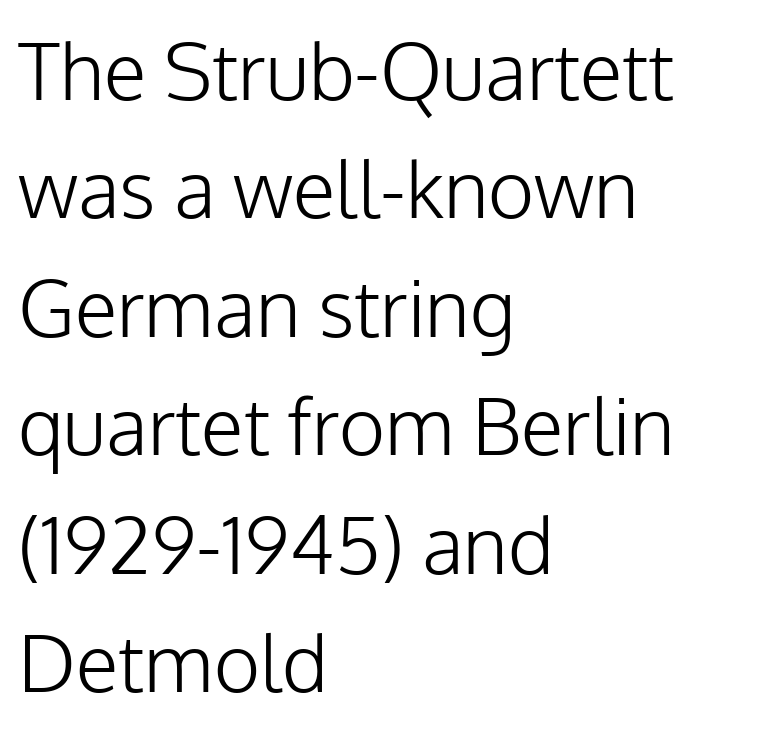
{"serif": "no", "italic": "no", "bold": "no", "weight": "light", "width": "normal", "stroke_contrast": "low", "x_height": "medium", "monospaced": "no", "underline": "no", "align": "left", "line_spacing": "normal", "line_spacing_ratio": 1.5, "letter_spacing": "normal", "letter_spacing_em": 0.0, "glyph_px": 79}
